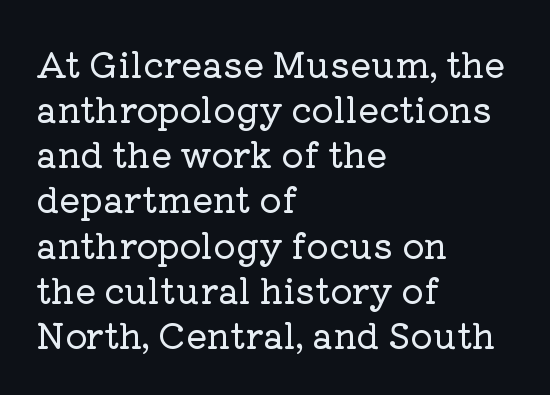
Q: Is the text italic (slanted)? A: No, it is upright.
Q: Is the typeface a serif or a sans-serif typeface? A: Serif.
Q: Is the text underlined? A: No.
Q: How is the paragraph aligned? A: Left-aligned.
Q: Is the spacing between letters normal or unusually wide? A: Normal.
Q: Is the spacing between lines tight, normal or loose? A: Normal.
Q: Width (condensed, normal, or wide)? A: Normal.
Q: Stroke contrast? A: Low.
Q: x-height? A: Medium.
Q: Monospaced? A: No.
